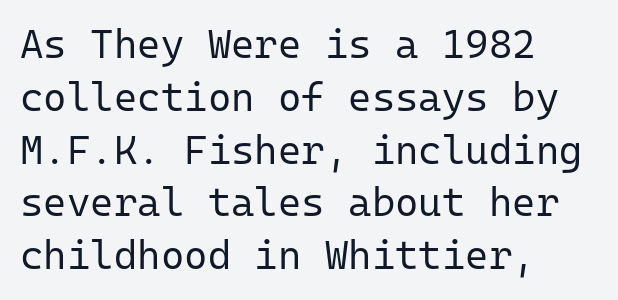
All the whitespace from short lines collects on the right. The strip under each line holds only bare page. No heavy texture on the line: the type isn't bold. Rendered with straight, roman letterforms. Look at the bottom of the vertical strokes: they stop flat, with no serifs.
